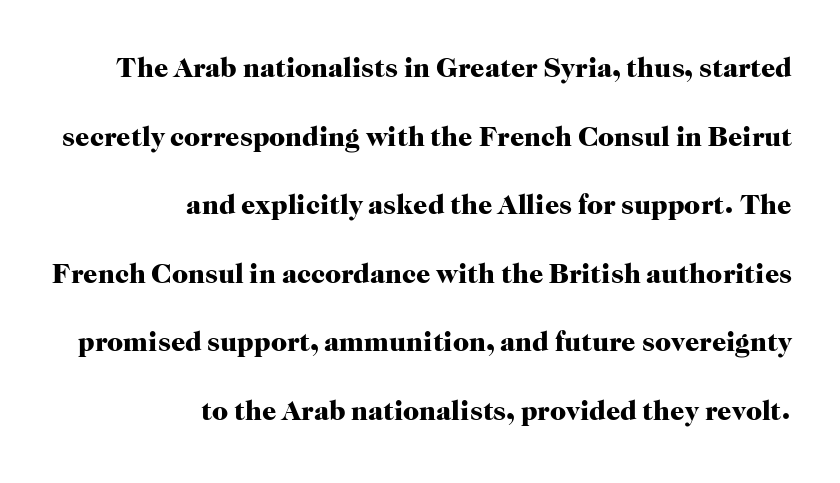
{"serif": "yes", "italic": "no", "bold": "yes", "weight": "heavy", "width": "normal", "stroke_contrast": "high", "x_height": "medium", "monospaced": "no", "underline": "no", "align": "right", "line_spacing": "loose", "line_spacing_ratio": 2.45, "letter_spacing": "normal", "letter_spacing_em": 0.0, "glyph_px": 28}
